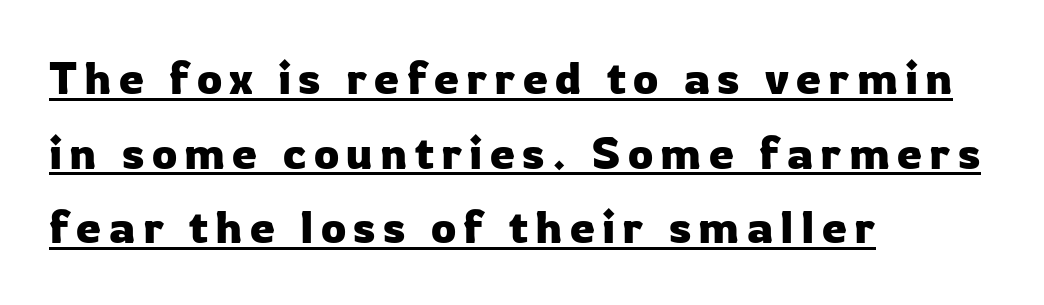
Layout note: lines flush left. If you measured baseline to baseline, you'd find a middling distance. This is underlined copy, the kind a proofreader might mark for attention. Unlike italic type, these characters show no tilt at all. The passage shown is typeset with a sans-serif family. Spacing verdict: proportional, widths tailored to each character.
